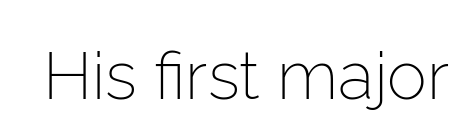
The image shows 67 px light sans-serif type, upright; set normal letter spacing, not underlined; low stroke contrast and a medium x-height.
